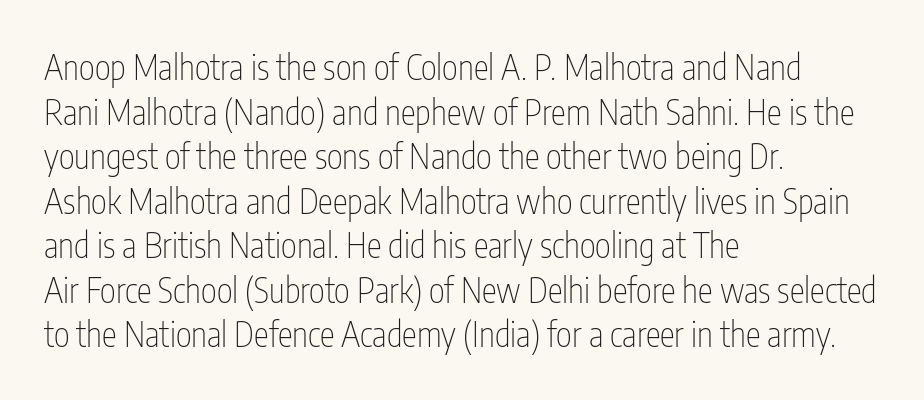
The image shows 34 px thin, condensed sans-serif type, upright; set left-aligned, normal line spacing (1.31x), normal letter spacing, not underlined; low stroke contrast and a medium x-height.
